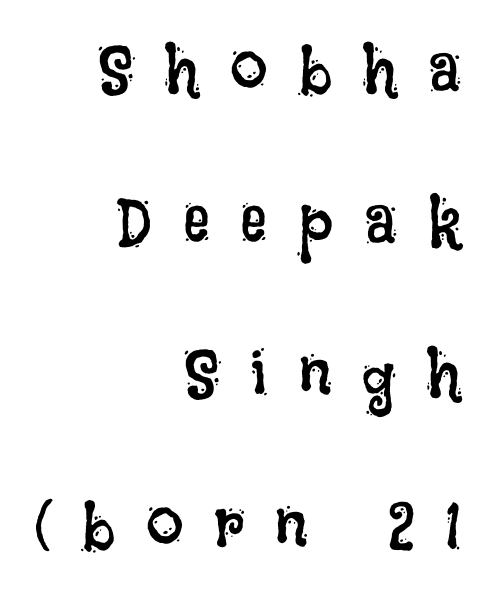
{"italic": "no", "bold": "no", "weight": "regular", "width": "condensed", "stroke_contrast": "low", "x_height": "large", "monospaced": "no", "underline": "no", "align": "right", "line_spacing": "loose", "line_spacing_ratio": 2.27, "letter_spacing": "wide", "letter_spacing_em": 0.46, "glyph_px": 67}
